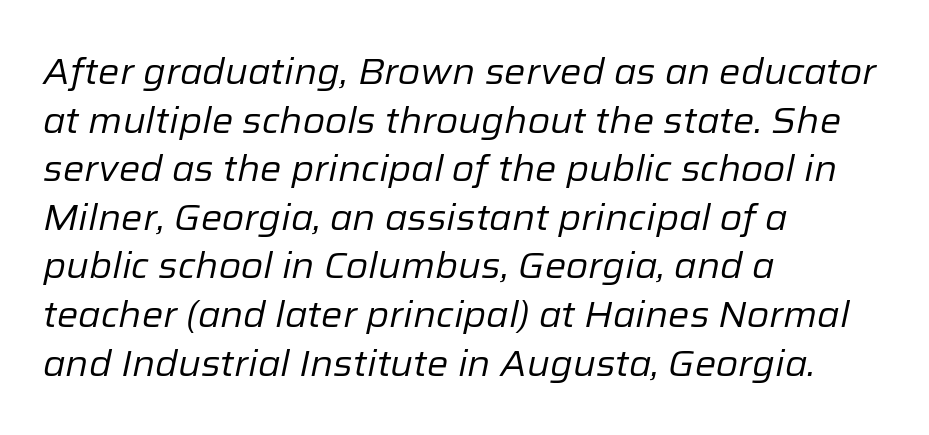
The rows are spaced the way most documents space them. The letterforms sit shoulder to shoulder at normal distance. The letters advance in unequal steps, a hallmark of proportional type. Emphasis-style slanted type is in use. Just letters on the line, the space beneath them empty.
